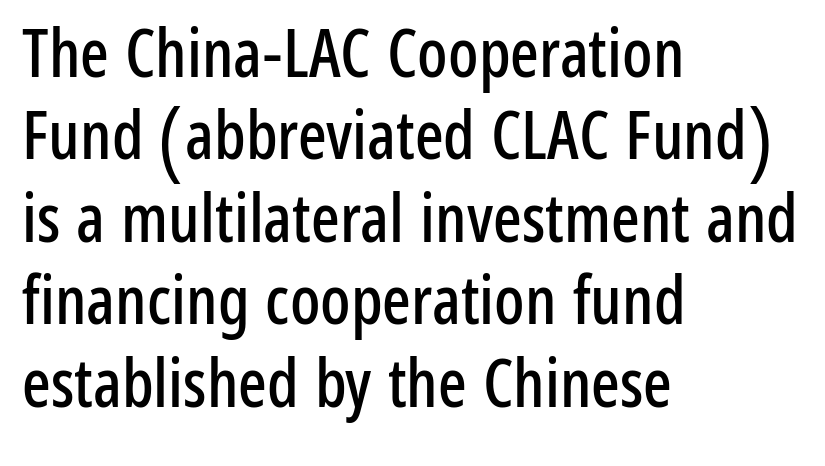
{"serif": "no", "italic": "no", "width": "condensed", "stroke_contrast": "low", "x_height": "medium", "monospaced": "no", "underline": "no", "align": "left", "line_spacing_ratio": 1.23, "letter_spacing": "normal", "letter_spacing_em": 0.0, "glyph_px": 67}
